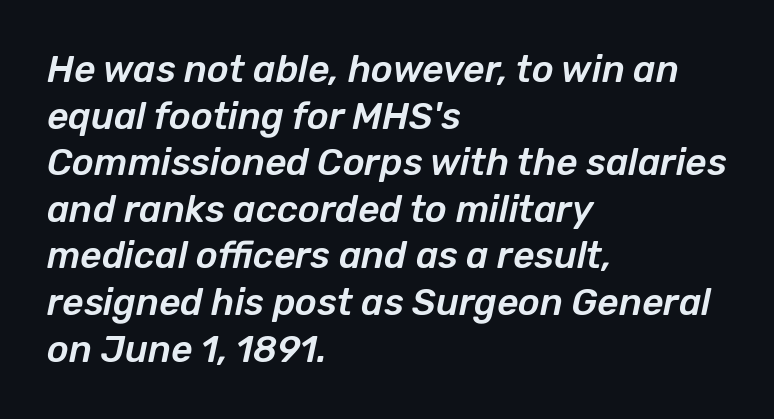
{"italic": "yes", "lean": "right", "slant_degrees": 12, "width": "normal", "stroke_contrast": "low", "x_height": "medium", "monospaced": "no", "underline": "no", "align": "left", "line_spacing": "normal", "line_spacing_ratio": 1.26, "letter_spacing": "normal", "letter_spacing_em": 0.0, "glyph_px": 37}
